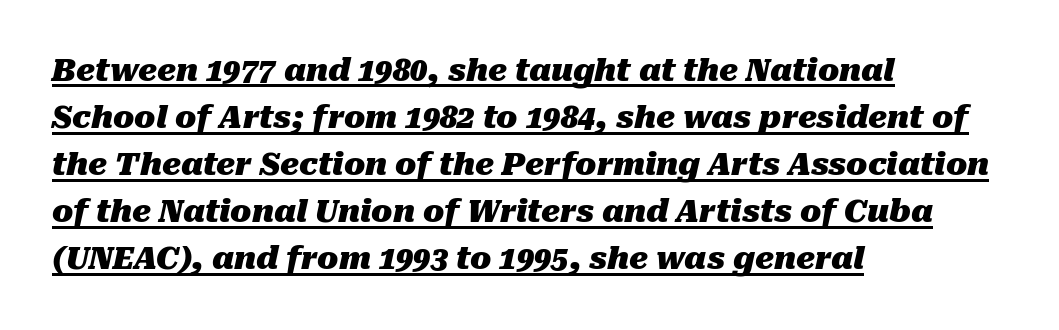
The image shows 31 px heavy type, italic (leaning right); set left-aligned, normal line spacing (1.52x), normal letter spacing, underlined; medium stroke contrast and a medium x-height.
